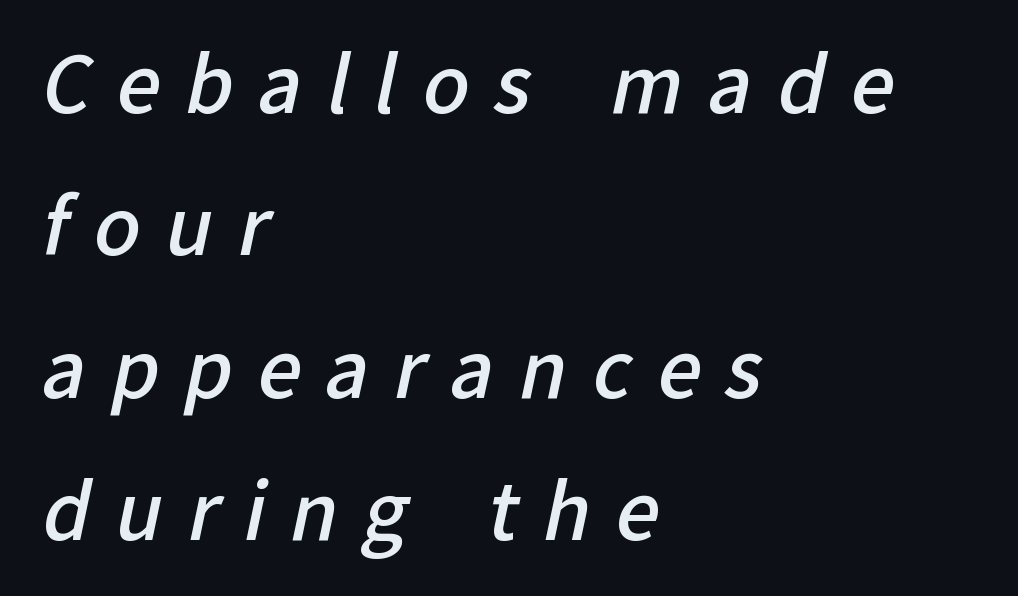
The text was rendered using a sans face with plain stroke endings. Typesetter's note: demi weight, one step under bold. This sample has the flowing, uneven cadence of proportional lettering. The horizontal fit of the characters is loose and conspicuously gappy.
